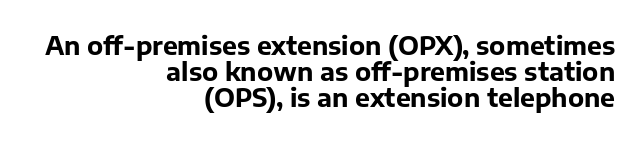
Cramped leading. The passage shown is not underscored anywhere. The typesetting leans heavy: a genuine bold. Leftover space on each line is placed entirely before the opening word.
